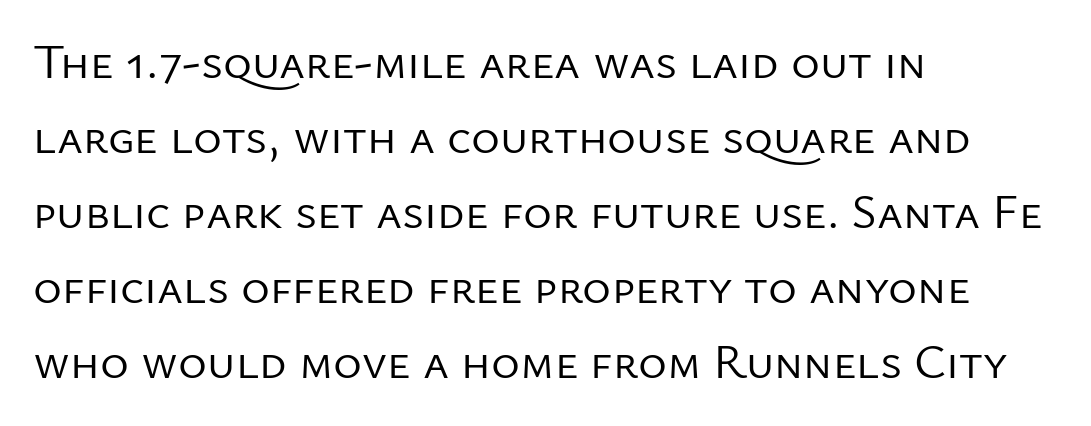
Decoration check: the copy has no underline. The weight tops out at a normal text grade. Short note: letters normally spaced. Posture: straight, roman, zero tilt.
